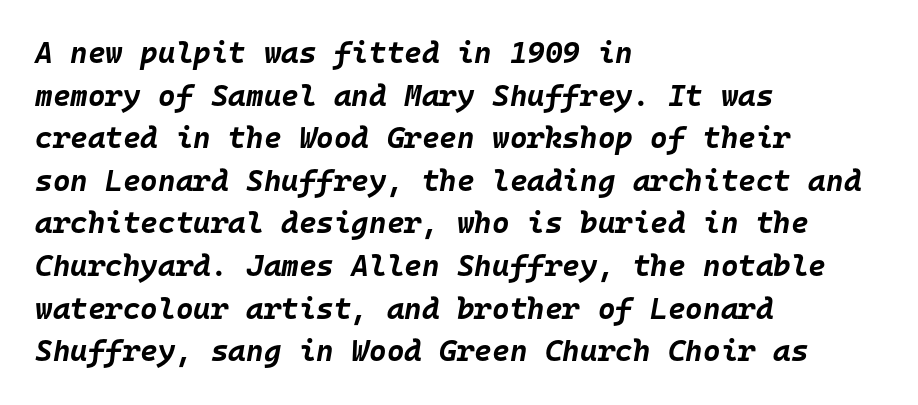
{"italic": "yes", "lean": "right", "slant_degrees": 10, "bold": "yes", "weight": "bold", "width": "normal", "stroke_contrast": "low", "x_height": "large", "monospaced": "yes", "underline": "no", "align": "left", "line_spacing": "normal", "line_spacing_ratio": 1.42, "letter_spacing": "normal", "letter_spacing_em": 0.0, "glyph_px": 30}
